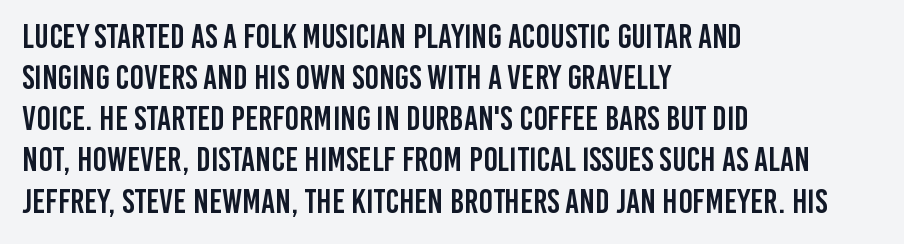
Q: Is the text italic (slanted)? A: No, it is upright.
Q: Is the typeface a serif or a sans-serif typeface? A: Sans-serif.
Q: Is the text underlined? A: No.
Q: How is the paragraph aligned? A: Left-aligned.
Q: Is the spacing between letters normal or unusually wide? A: Normal.
Q: Width (condensed, normal, or wide)? A: Condensed.
Q: Stroke contrast? A: Low.
Q: x-height? A: Large.
Q: Monospaced? A: No.
